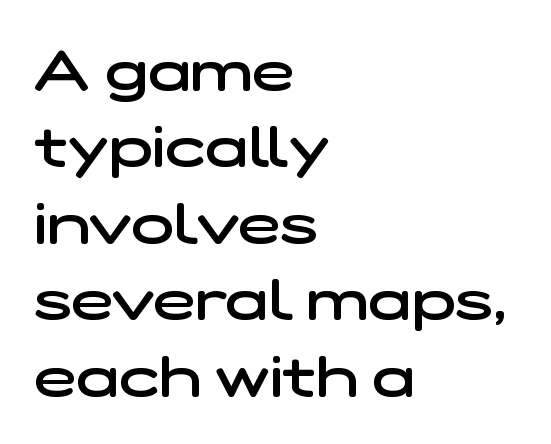
{"serif": "no", "bold": "semi", "weight": "semibold", "width": "wide", "stroke_contrast": "low", "x_height": "medium", "monospaced": "no", "underline": "no", "align": "left", "line_spacing": "normal", "line_spacing_ratio": 1.34, "letter_spacing": "normal", "letter_spacing_em": 0.0, "glyph_px": 57}
